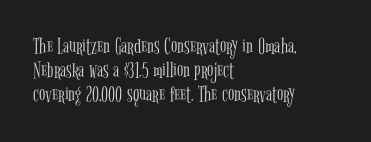
{"italic": "no", "bold": "no", "underline": "no", "align": "left", "line_spacing": "tight", "line_spacing_ratio": 1.05, "letter_spacing": "normal", "letter_spacing_em": 0.0, "glyph_px": 23}
